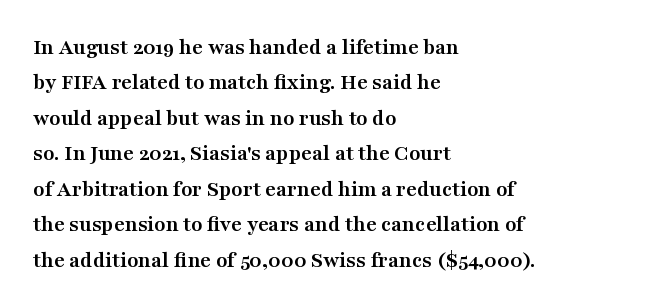
{"italic": "no", "bold": "yes", "underline": "no", "align": "left", "line_spacing": "normal", "line_spacing_ratio": 1.54, "letter_spacing": "normal", "letter_spacing_em": 0.0, "glyph_px": 23}
